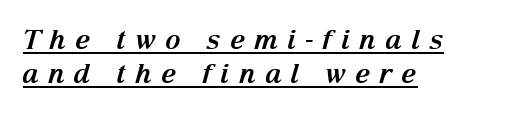
{"italic": "yes", "lean": "right", "slant_degrees": 15, "bold": "yes", "underline": "yes", "align": "left", "line_spacing": "normal", "line_spacing_ratio": 1.26, "letter_spacing": "wide", "letter_spacing_em": 0.33, "glyph_px": 27}
